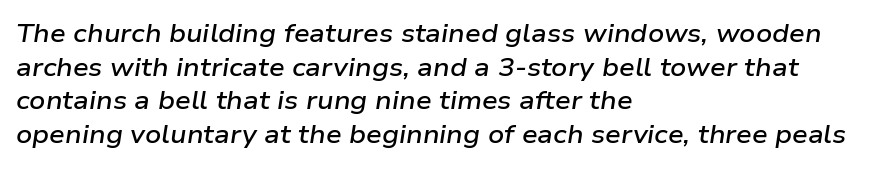
Q: Is the text bold? A: Semi-bold.
Q: Is the text italic (slanted)? A: Yes, it leans right by about 9 degrees.
Q: Is the text underlined? A: No.
Q: How is the paragraph aligned? A: Left-aligned.
Q: Is the spacing between letters normal or unusually wide? A: Normal.
Q: Is the spacing between lines tight, normal or loose? A: Normal.
